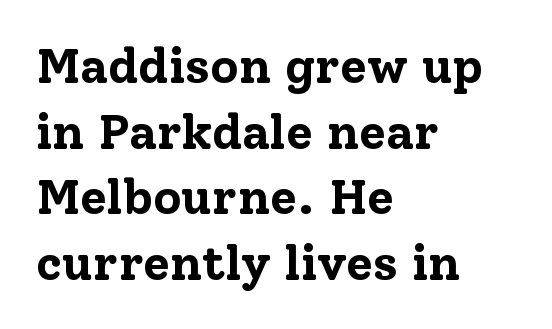
The rows are spaced the way most documents space them. Every stem runs plumb, perpendicular to the baseline. The compositor pushed each line to the left boundary. Are there feet on the stems? There are — it's a serif.
